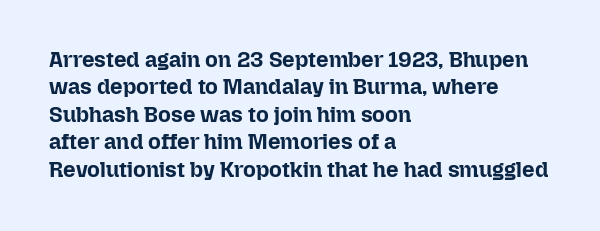
The image shows 22 px bold type, upright; set left-aligned, normal line spacing (1.25x), normal letter spacing, not underlined.
